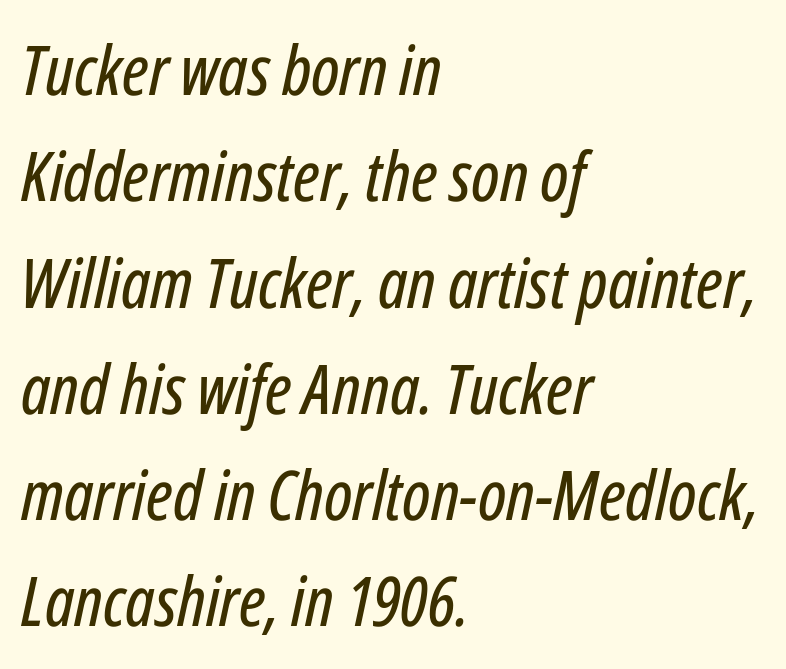
The rendering uses natural spacing where letterforms have individual widths. Yep, that's italic — everything's leaning. Observe the ordinary spacing: letters are neighbours, not strangers. Interline gaps are of average width in this sample.
